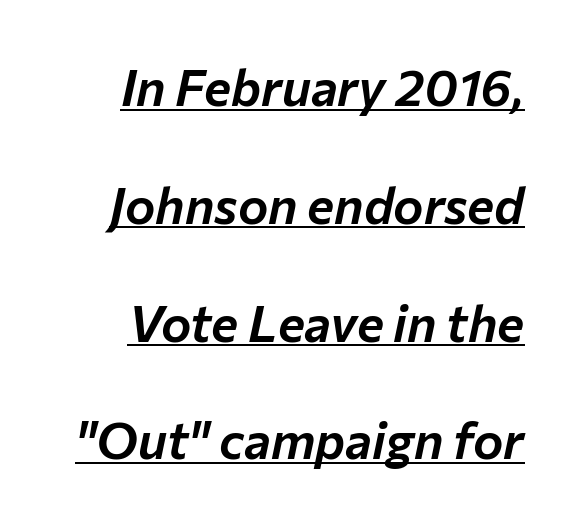
The image shows 51 px text type, italic (leaning right); set loose line spacing (2.31x), normal letter spacing, underlined; low stroke contrast and a medium x-height.
